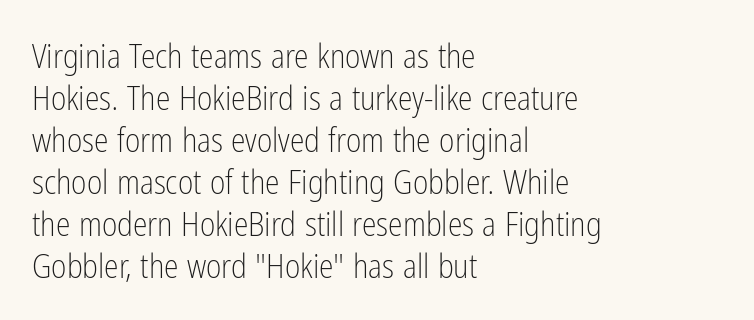
Q: Is the text bold? A: No.
Q: Is the text italic (slanted)? A: No, it is upright.
Q: Is the typeface a serif or a sans-serif typeface? A: Sans-serif.
Q: Is the text underlined? A: No.
Q: How is the paragraph aligned? A: Left-aligned.
Q: Is the spacing between letters normal or unusually wide? A: Normal.
Q: Is the spacing between lines tight, normal or loose? A: Normal.
Q: Width (condensed, normal, or wide)? A: Condensed.
Q: Stroke contrast? A: Low.
Q: x-height? A: Medium.
Q: Monospaced? A: No.
